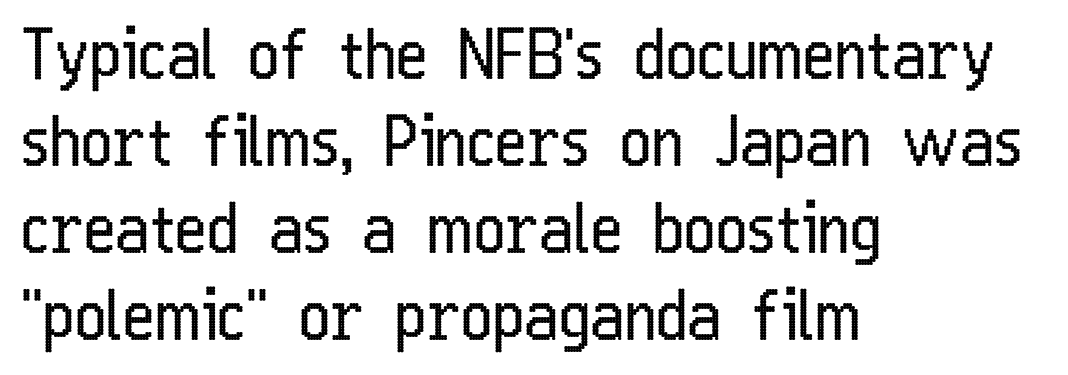
Q: Is the text bold? A: No.
Q: Is the text italic (slanted)? A: No, it is upright.
Q: Is the typeface a serif or a sans-serif typeface? A: Sans-serif.
Q: Is the text underlined? A: No.
Q: How is the paragraph aligned? A: Left-aligned.
Q: Is the spacing between letters normal or unusually wide? A: Normal.
Q: Is the spacing between lines tight, normal or loose? A: Normal.
Q: Width (condensed, normal, or wide)? A: Condensed.
Q: Stroke contrast? A: Low.
Q: x-height? A: Medium.
Q: Monospaced? A: No.
